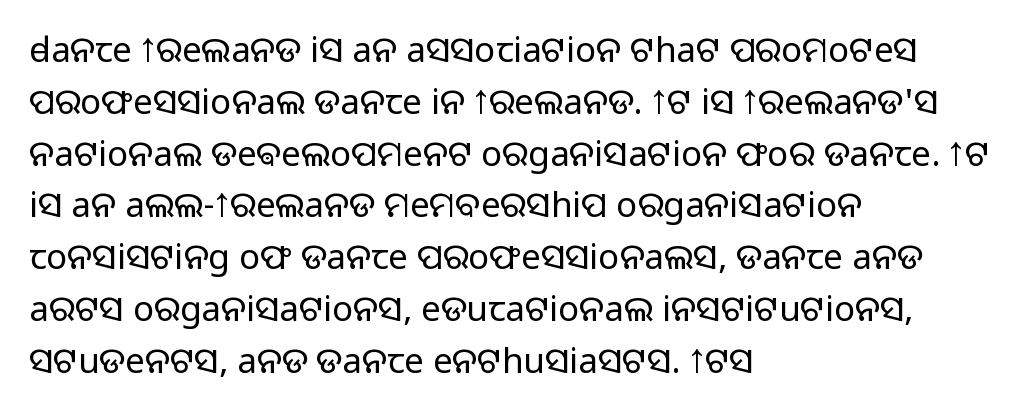
Unbolded letterforms with no extra heft. The face used here is a sans, in the tradition of grotesques and geometrics. Is this a fixed-width face? No — the glyphs have proportional, varying widths. Quick note: not italic, upright. Characters follow at the spacing the type designer built in.
